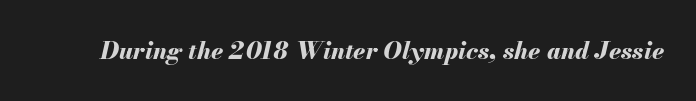
The image shows 24 px bold type, italic (leaning right); set normal letter spacing, not underlined.
